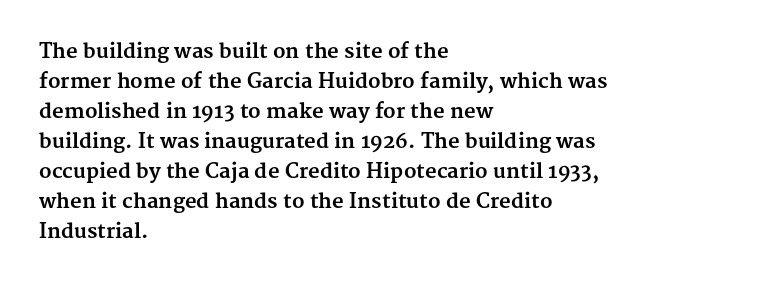
Q: Is the text bold? A: Yes.
Q: Is the text italic (slanted)? A: No, it is upright.
Q: Is the text underlined? A: No.
Q: How is the paragraph aligned? A: Left-aligned.
Q: Is the spacing between letters normal or unusually wide? A: Normal.
Q: Is the spacing between lines tight, normal or loose? A: Normal.
